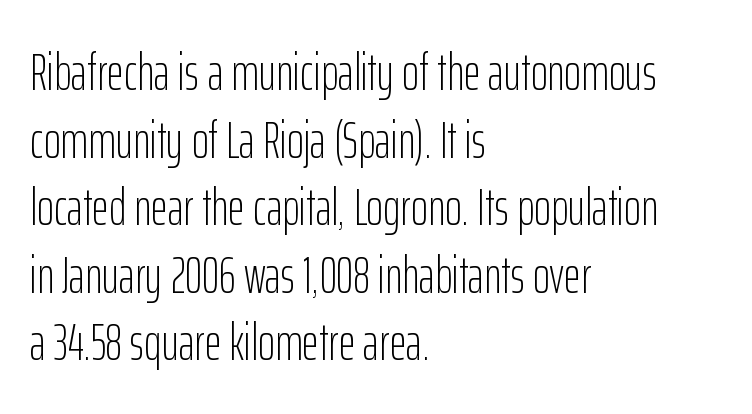
Q: Is the text bold? A: No.
Q: Is the text italic (slanted)? A: No, it is upright.
Q: Is the typeface a serif or a sans-serif typeface? A: Sans-serif.
Q: Is the text underlined? A: No.
Q: How is the paragraph aligned? A: Left-aligned.
Q: Is the spacing between letters normal or unusually wide? A: Normal.
Q: Is the spacing between lines tight, normal or loose? A: Normal.
Q: Width (condensed, normal, or wide)? A: Condensed.
Q: Stroke contrast? A: Low.
Q: x-height? A: Medium.
Q: Monospaced? A: No.
